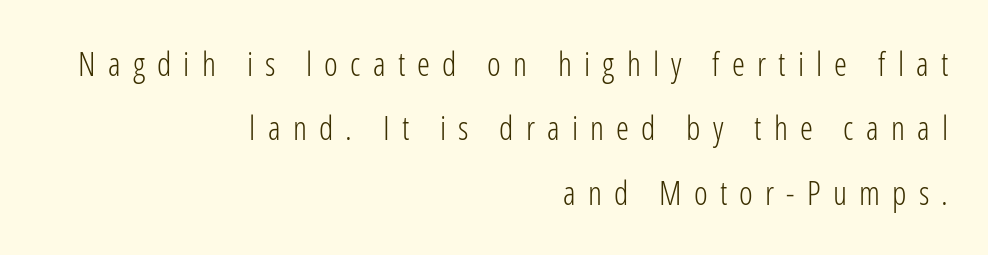
The image shows 33 px light, condensed sans-serif type, upright; set right-aligned, loose line spacing (1.95x), unusually wide letter spacing (+0.37 em), not underlined; low stroke contrast and a medium x-height.
